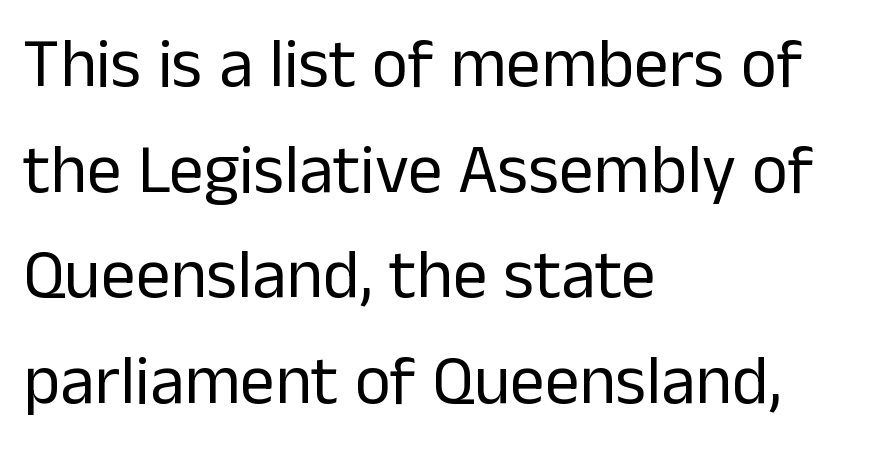
{"serif": "no", "italic": "no", "bold": "no", "weight": "regular", "width": "normal", "stroke_contrast": "low", "x_height": "medium", "monospaced": "no", "underline": "no", "align": "left", "line_spacing": "normal", "line_spacing_ratio": 1.53, "letter_spacing": "normal", "letter_spacing_em": 0.0, "glyph_px": 69}
